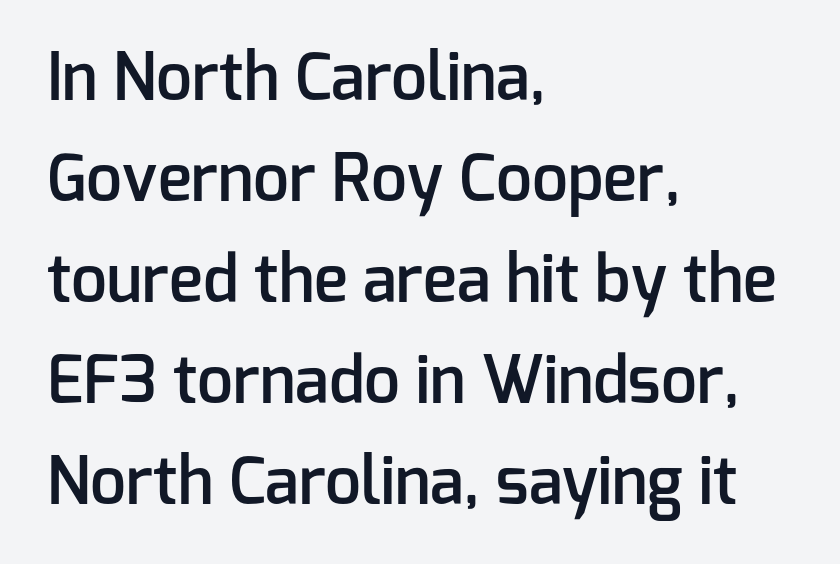
This is the regular roman posture of the typeface. Descenders are the only things crossing below the line. Weight: semibold (demi). Successive baselines arrive at the customary interval. How are the letters spaced? Ordinarily, with no added tracking.
